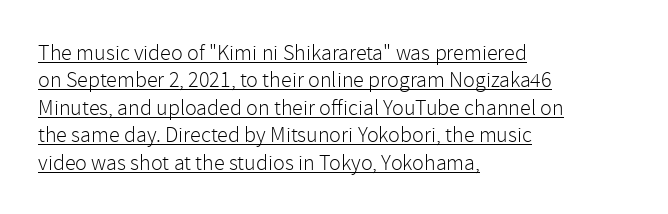
{"italic": "no", "bold": "no", "underline": "yes", "align": "left", "line_spacing": "normal", "line_spacing_ratio": 1.25, "letter_spacing": "normal", "letter_spacing_em": 0.0, "glyph_px": 22}
